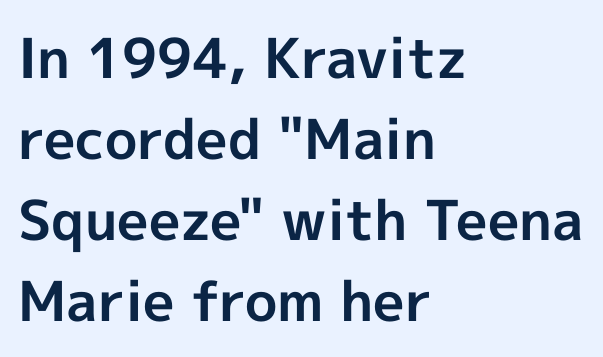
Q: Is the text bold? A: Yes.
Q: Is the text italic (slanted)? A: No, it is upright.
Q: Is the typeface a serif or a sans-serif typeface? A: Sans-serif.
Q: Is the text underlined? A: No.
Q: How is the paragraph aligned? A: Left-aligned.
Q: Is the spacing between letters normal or unusually wide? A: Normal.
Q: Is the spacing between lines tight, normal or loose? A: Normal.
Q: Width (condensed, normal, or wide)? A: Normal.
Q: x-height? A: Medium.
Q: Monospaced? A: No.
